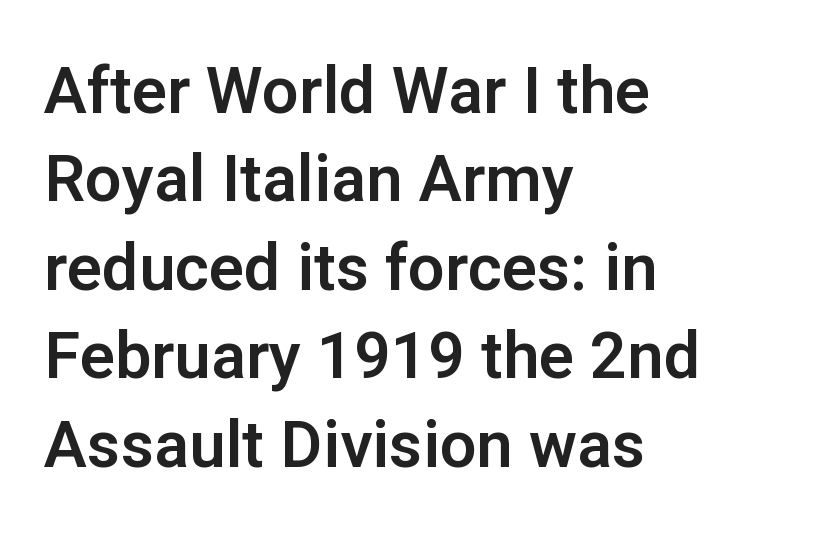
The image shows 65 px sans-serif type, upright; set left-aligned, normal line spacing (1.36x), normal letter spacing, not underlined; low stroke contrast and a medium x-height.
